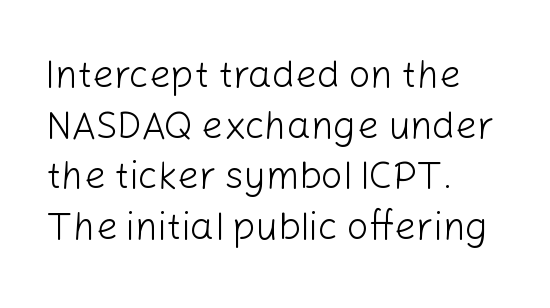
{"serif": "no", "italic": "no", "bold": "no", "weight": "light", "width": "normal", "stroke_contrast": "low", "x_height": "medium", "monospaced": "no", "underline": "no", "align": "left", "line_spacing": "normal", "line_spacing_ratio": 1.33, "letter_spacing": "normal", "letter_spacing_em": 0.0, "glyph_px": 38}
